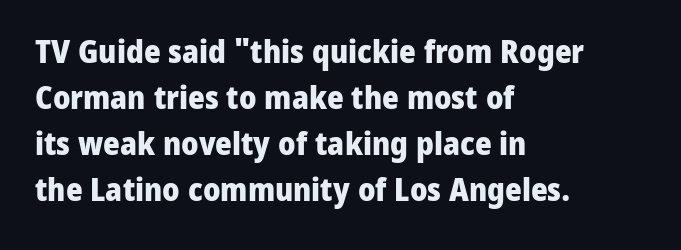
The letters are bold, with thick, heavy strokes. This is the regular roman posture of the typeface. The passage shown stacks its lines at a standard gap. The passage shown is not underscored anywhere. The rag falls on the right side of this text block. The rendering uses natural spacing where letterforms have individual widths.
